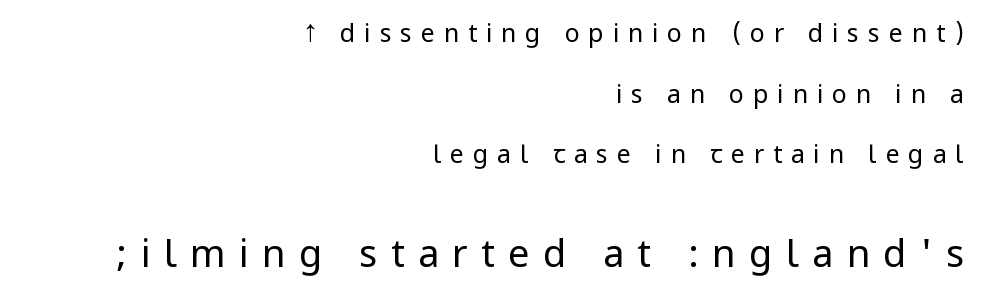
{"serif": "no", "italic": "no", "bold": "no", "weight": "regular", "width": "condensed", "stroke_contrast": "low", "underline": "no", "align": "right", "line_spacing": "loose", "line_spacing_ratio": 2.43, "letter_spacing": "wide", "letter_spacing_em": 0.35, "larger_block": "second", "size_ratio": 1.52, "glyph_px": 38}
